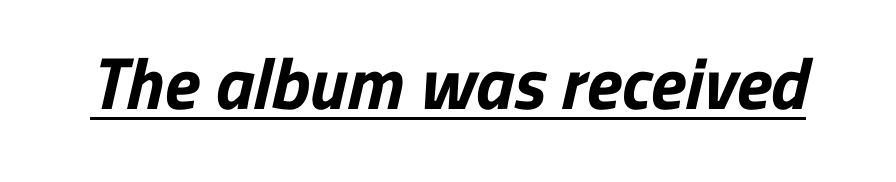
{"serif": "no", "bold": "yes", "weight": "bold", "width": "normal", "stroke_contrast": "low", "x_height": "medium", "monospaced": "no", "underline": "yes", "letter_spacing": "normal", "letter_spacing_em": 0.0, "glyph_px": 73}
